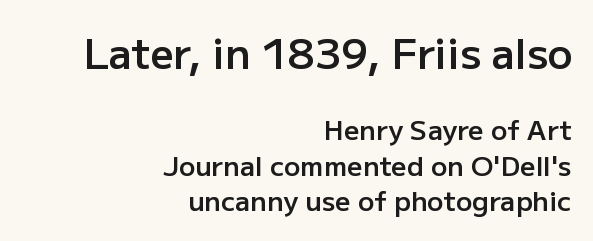
Nobody drew a line under any word here. Italic: no, the glyphs are upright roman. Proportional: the letters do not fall into vertical columns. The text block is weighted toward the right margin, trailing off unevenly leftward.
